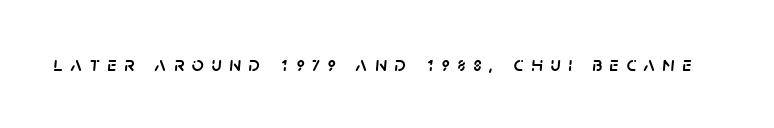
The image shows 21 px text type, italic (leaning right); set unusually wide letter spacing (+0.36 em), not underlined.
